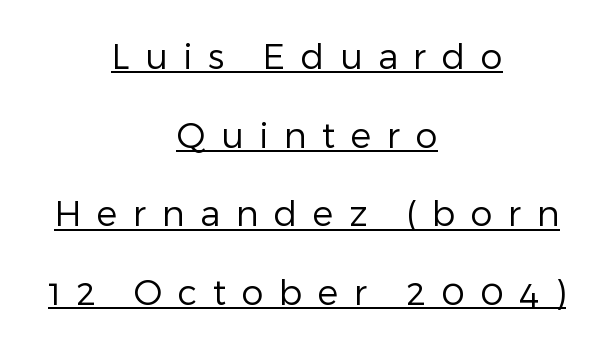
The image shows 35 px regular-weight sans-serif type, upright; set centered, loose line spacing (2.25x), unusually wide letter spacing (+0.44 em), underlined; low stroke contrast and a medium x-height.
